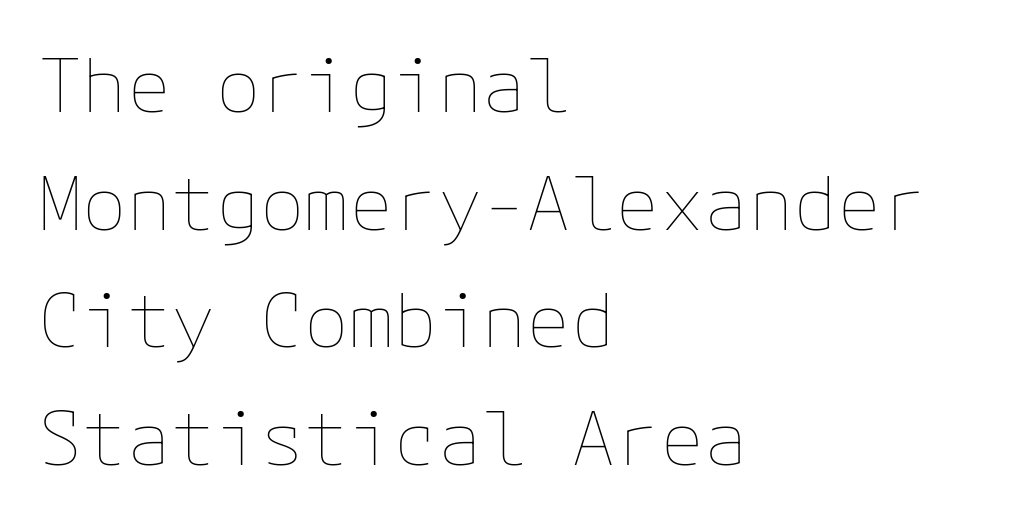
{"italic": "no", "bold": "no", "weight": "thin", "width": "normal", "stroke_contrast": "low", "x_height": "medium", "underline": "no", "align": "left", "line_spacing": "normal", "line_spacing_ratio": 1.59, "letter_spacing": "normal", "letter_spacing_em": 0.0, "glyph_px": 74}
